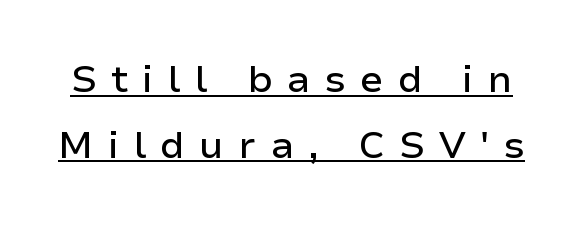
The type sits square on the baseline with zero lean. A rule runs beneath these lines of type. Examine the stroke ends and you'll find no serifs. Inter-character spacing is expanded well beyond the font's built-in metrics. A typesetter would call this proportional, since set widths differ per character.
